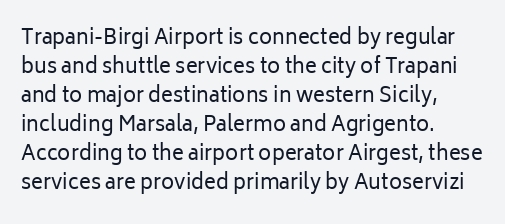
Q: Is the text bold? A: No.
Q: Is the text italic (slanted)? A: No, it is upright.
Q: Is the text underlined? A: No.
Q: How is the paragraph aligned? A: Left-aligned.
Q: Is the spacing between letters normal or unusually wide? A: Normal.
Q: Is the spacing between lines tight, normal or loose? A: Normal.
